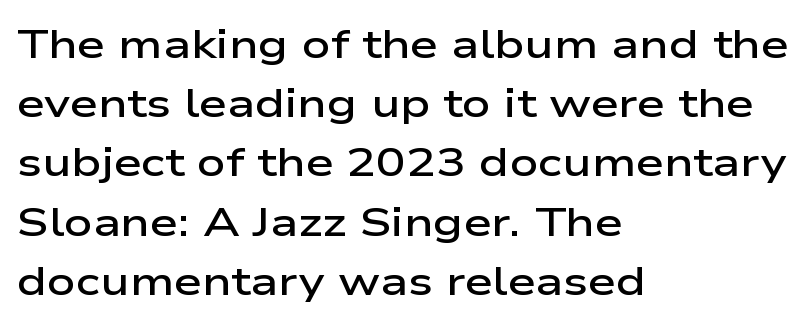
Q: Is the text bold? A: Semi-bold.
Q: Is the text italic (slanted)? A: No, it is upright.
Q: Is the typeface a serif or a sans-serif typeface? A: Sans-serif.
Q: Is the text underlined? A: No.
Q: How is the paragraph aligned? A: Left-aligned.
Q: Is the spacing between letters normal or unusually wide? A: Normal.
Q: Is the spacing between lines tight, normal or loose? A: Normal.
Q: Width (condensed, normal, or wide)? A: Wide.
Q: Stroke contrast? A: Low.
Q: x-height? A: Medium.
Q: Monospaced? A: No.
